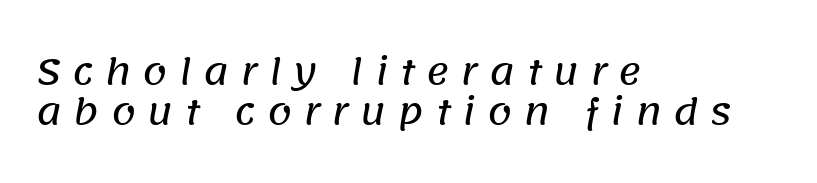
Q: Is the typeface a serif or a sans-serif typeface? A: Sans-serif.
Q: Is the text underlined? A: No.
Q: How is the paragraph aligned? A: Left-aligned.
Q: Is the spacing between letters normal or unusually wide? A: Unusually wide.
Q: Is the spacing between lines tight, normal or loose? A: Tight.
Q: Width (condensed, normal, or wide)? A: Normal.
Q: Stroke contrast? A: Low.
Q: x-height? A: Large.
Q: Monospaced? A: No.
